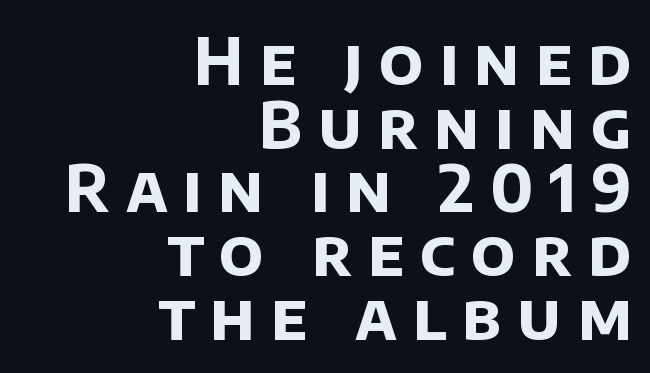
These lines are rendered in a variable-pitch font. The face used here is a sans, in the tradition of grotesques and geometrics. The gap between lines stays unmarked. Right-aligned paragraph, ragged on the left. Line spacing here is tight. Is the letter spacing exaggerated? Yes — the characters are pushed far apart.
